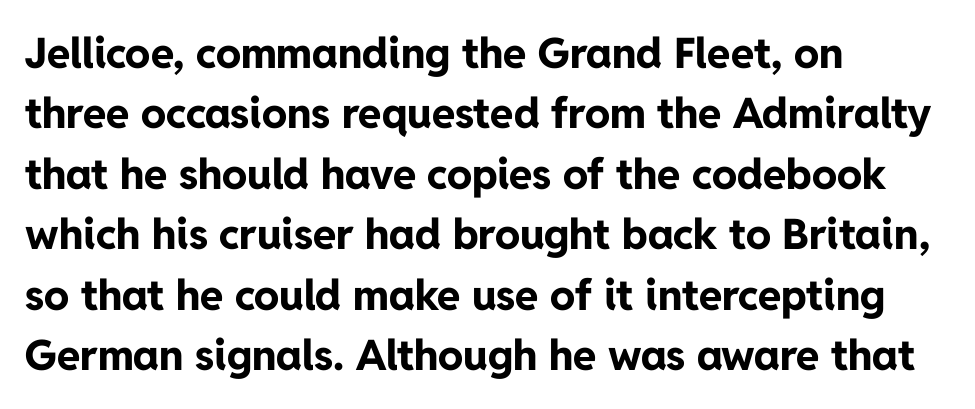
{"serif": "no", "italic": "no", "bold": "yes", "weight": "bold", "width": "normal", "stroke_contrast": "low", "x_height": "medium", "monospaced": "no", "underline": "no", "align": "left", "line_spacing": "normal", "line_spacing_ratio": 1.44, "letter_spacing": "normal", "letter_spacing_em": 0.0, "glyph_px": 42}
